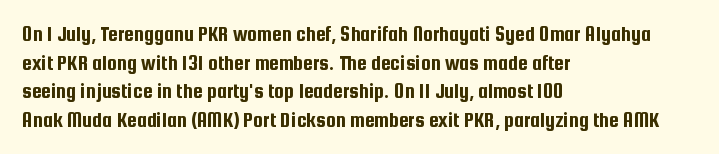
The image shows 22 px text type, upright; set left-aligned, normal line spacing (1.3x), normal letter spacing, not underlined.
